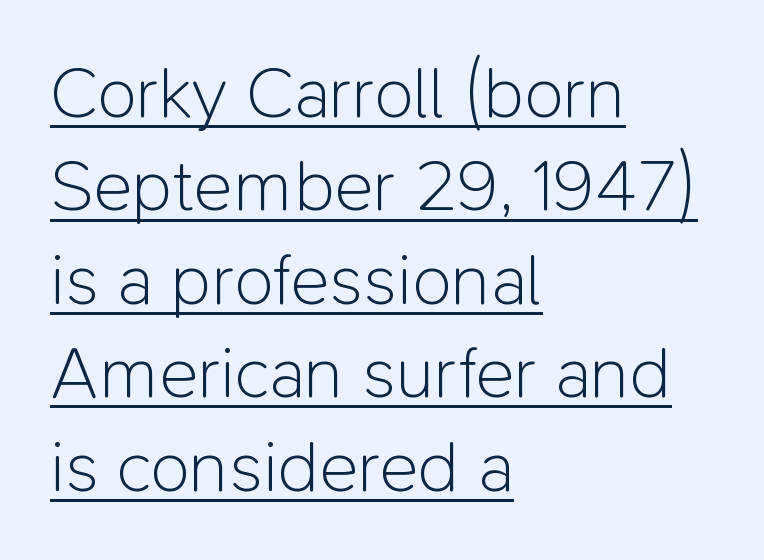
{"serif": "no", "italic": "no", "bold": "no", "weight": "light", "width": "normal", "stroke_contrast": "low", "x_height": "medium", "monospaced": "no", "underline": "yes", "align": "left", "line_spacing": "normal", "line_spacing_ratio": 1.28, "letter_spacing": "normal", "letter_spacing_em": 0.0, "glyph_px": 73}
